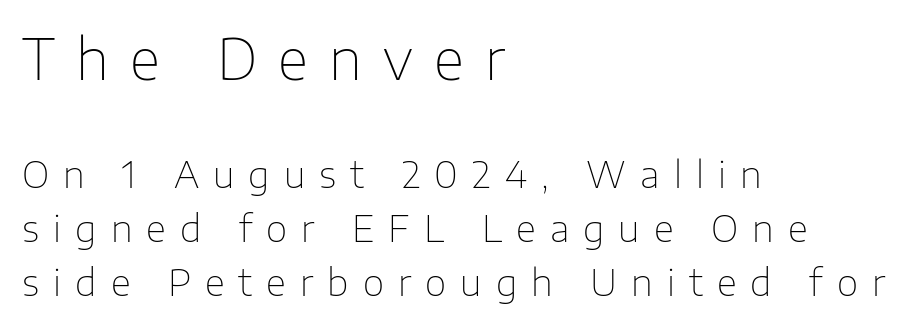
Q: Is the text bold? A: No.
Q: Is the text italic (slanted)? A: No, it is upright.
Q: Is the typeface a serif or a sans-serif typeface? A: Sans-serif.
Q: Is the text underlined? A: No.
Q: How is the paragraph aligned? A: Left-aligned.
Q: Is the spacing between letters normal or unusually wide? A: Unusually wide.
Q: Is the spacing between lines tight, normal or loose? A: Normal.
Q: Which block of text is set in a larger size, the first (top) or the second (bottom)? A: The first (top) one.
Q: Width (condensed, normal, or wide)? A: Normal.
Q: Stroke contrast? A: Low.
Q: x-height? A: Medium.
Q: Monospaced? A: No.
